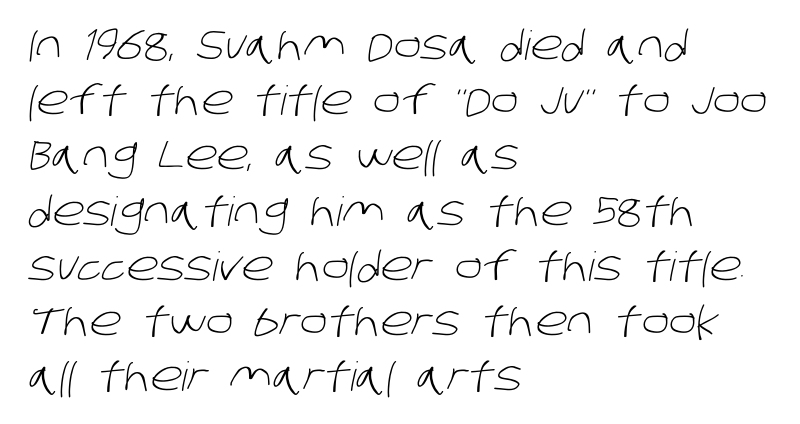
Q: Is the text bold? A: No.
Q: Is the typeface a serif or a sans-serif typeface? A: Sans-serif.
Q: Is the text underlined? A: No.
Q: How is the paragraph aligned? A: Left-aligned.
Q: Is the spacing between letters normal or unusually wide? A: Normal.
Q: Is the spacing between lines tight, normal or loose? A: Normal.
Q: Width (condensed, normal, or wide)? A: Normal.
Q: Stroke contrast? A: Low.
Q: x-height? A: Large.
Q: Monospaced? A: No.
